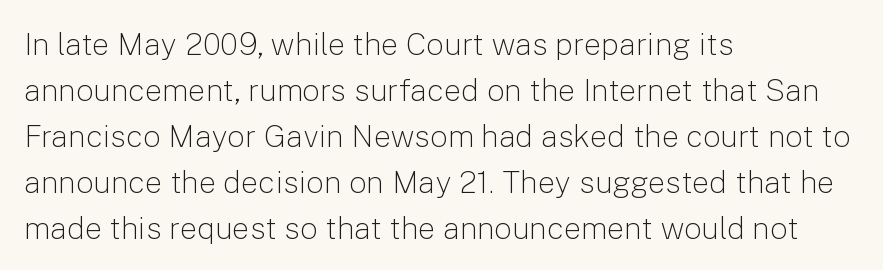
{"serif": "no", "italic": "no", "bold": "no", "weight": "light", "width": "normal", "stroke_contrast": "low", "x_height": "medium", "monospaced": "no", "underline": "no", "align": "left", "line_spacing": "normal", "line_spacing_ratio": 1.48, "letter_spacing": "normal", "letter_spacing_em": 0.0, "glyph_px": 31}
